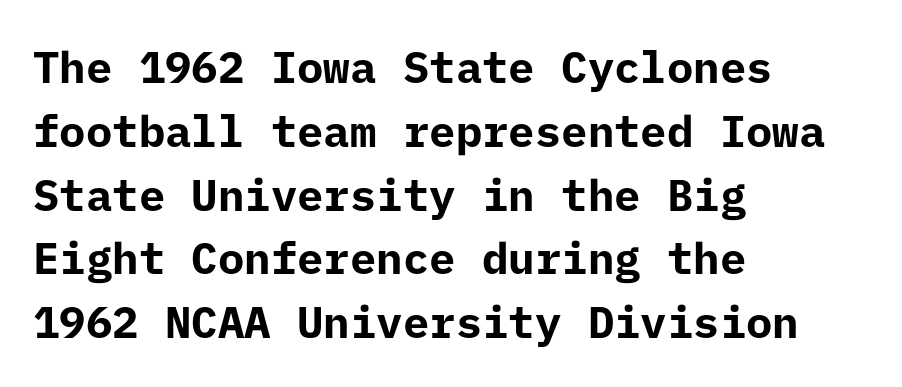
The rows are spaced the way most documents space them. Heavy-handed strokes throughout: this text is bold. Style check: upright. Regarding serifs, this sample does without them.
